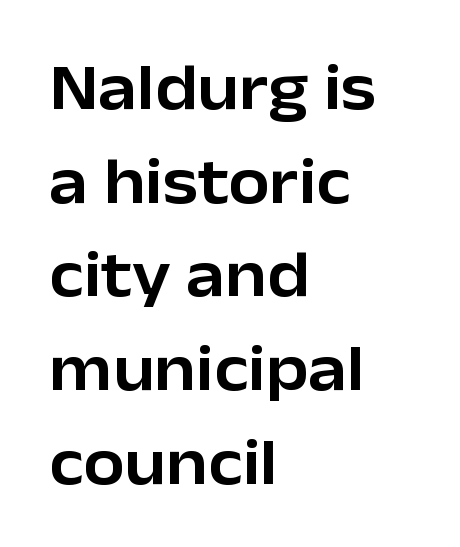
{"serif": "no", "italic": "no", "width": "normal", "stroke_contrast": "low", "x_height": "medium", "monospaced": "no", "underline": "no", "align": "left", "line_spacing": "normal", "line_spacing_ratio": 1.42, "letter_spacing": "normal", "letter_spacing_em": 0.0, "glyph_px": 66}
